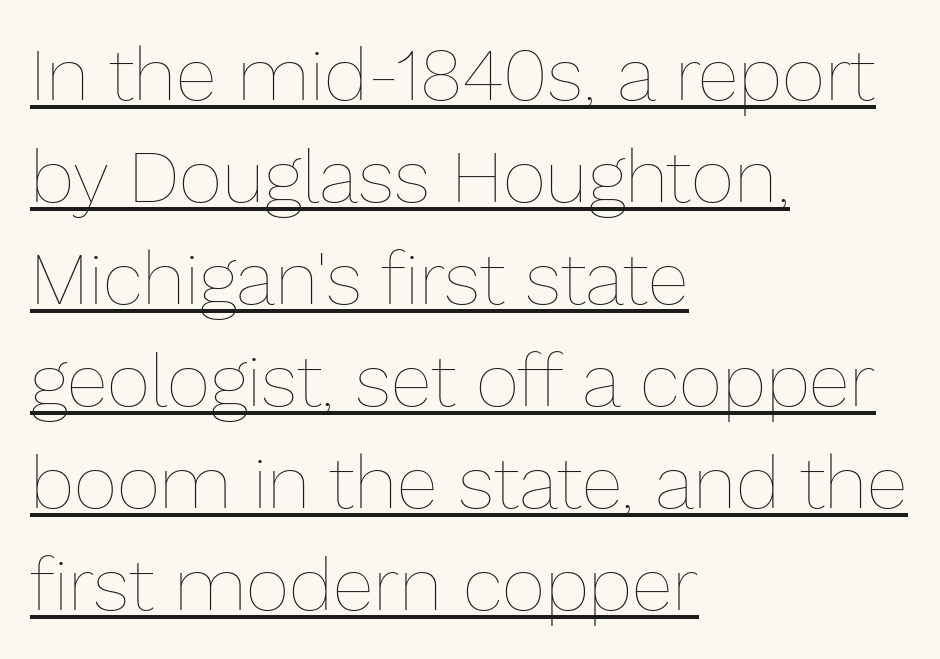
The image shows 75 px thin type, upright; set left-aligned, normal line spacing (1.36x), normal letter spacing, underlined; low stroke contrast and a medium x-height.
